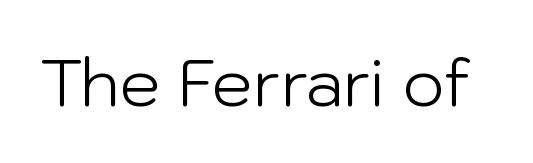
Q: Is the text bold? A: No.
Q: Is the text italic (slanted)? A: No, it is upright.
Q: Is the typeface a serif or a sans-serif typeface? A: Sans-serif.
Q: Is the text underlined? A: No.
Q: Is the spacing between letters normal or unusually wide? A: Normal.
Q: Width (condensed, normal, or wide)? A: Normal.
Q: Stroke contrast? A: Low.
Q: x-height? A: Medium.
Q: Monospaced? A: No.
